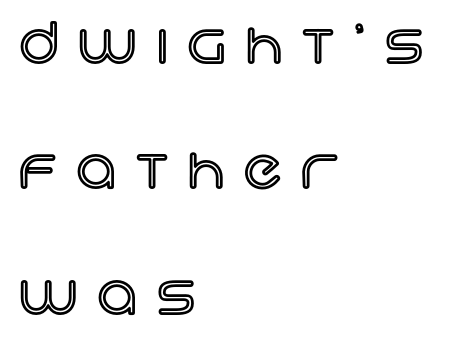
The image shows 55 px text type, upright; set left-aligned, loose line spacing (2.28x), unusually wide letter spacing (+0.36 em), not underlined; a large x-height.
